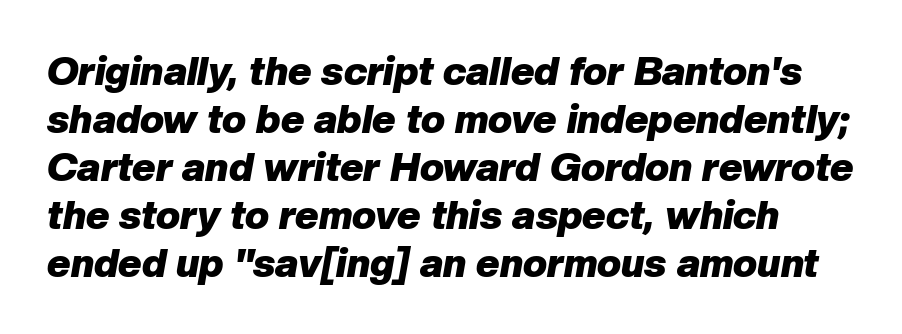
{"italic": "yes", "lean": "right", "slant_degrees": 10, "bold": "yes", "weight": "heavy", "width": "normal", "stroke_contrast": "low", "x_height": "medium", "monospaced": "no", "underline": "no", "line_spacing_ratio": 1.2, "letter_spacing": "normal", "letter_spacing_em": 0.0, "glyph_px": 40}
